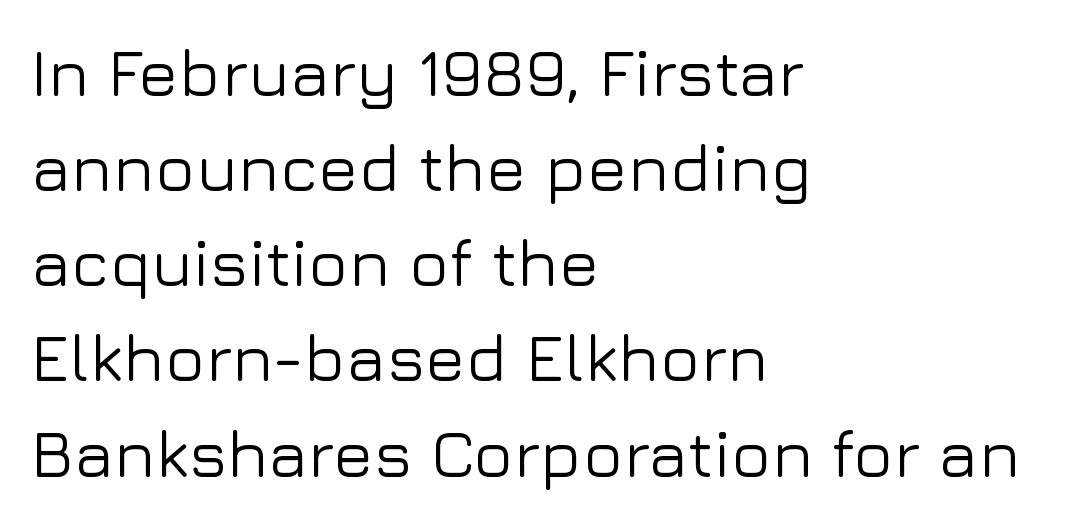
Q: Is the text italic (slanted)? A: No, it is upright.
Q: Is the typeface a serif or a sans-serif typeface? A: Sans-serif.
Q: Is the text underlined? A: No.
Q: How is the paragraph aligned? A: Left-aligned.
Q: Is the spacing between letters normal or unusually wide? A: Normal.
Q: Is the spacing between lines tight, normal or loose? A: Normal.
Q: Width (condensed, normal, or wide)? A: Normal.
Q: Stroke contrast? A: Low.
Q: x-height? A: Medium.
Q: Monospaced? A: No.
